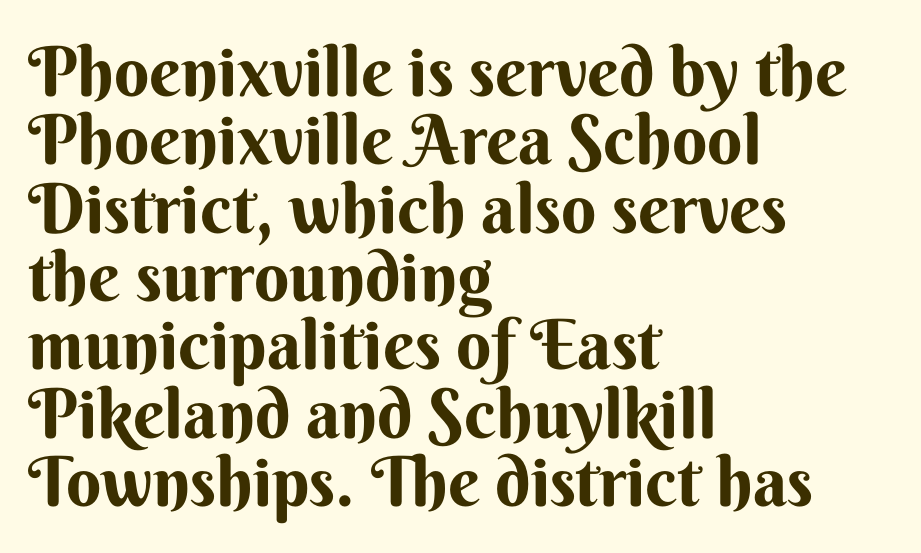
Q: Is the text bold? A: Yes.
Q: Is the text italic (slanted)? A: No, it is upright.
Q: Is the typeface a serif or a sans-serif typeface? A: Sans-serif.
Q: Is the text underlined? A: No.
Q: How is the paragraph aligned? A: Left-aligned.
Q: Is the spacing between letters normal or unusually wide? A: Normal.
Q: Is the spacing between lines tight, normal or loose? A: Tight.
Q: Width (condensed, normal, or wide)? A: Normal.
Q: Stroke contrast? A: Medium.
Q: x-height? A: Small.
Q: Monospaced? A: No.
